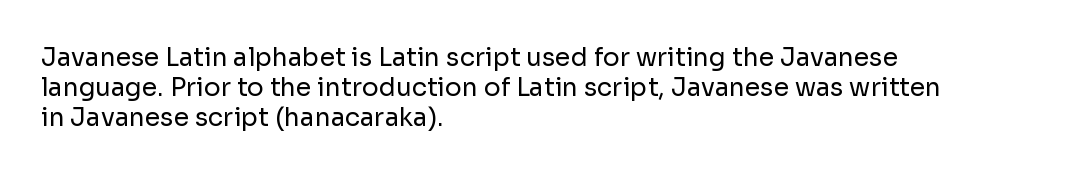
Q: Is the text bold? A: No.
Q: Is the text italic (slanted)? A: No, it is upright.
Q: Is the text underlined? A: No.
Q: How is the paragraph aligned? A: Left-aligned.
Q: Is the spacing between letters normal or unusually wide? A: Normal.
